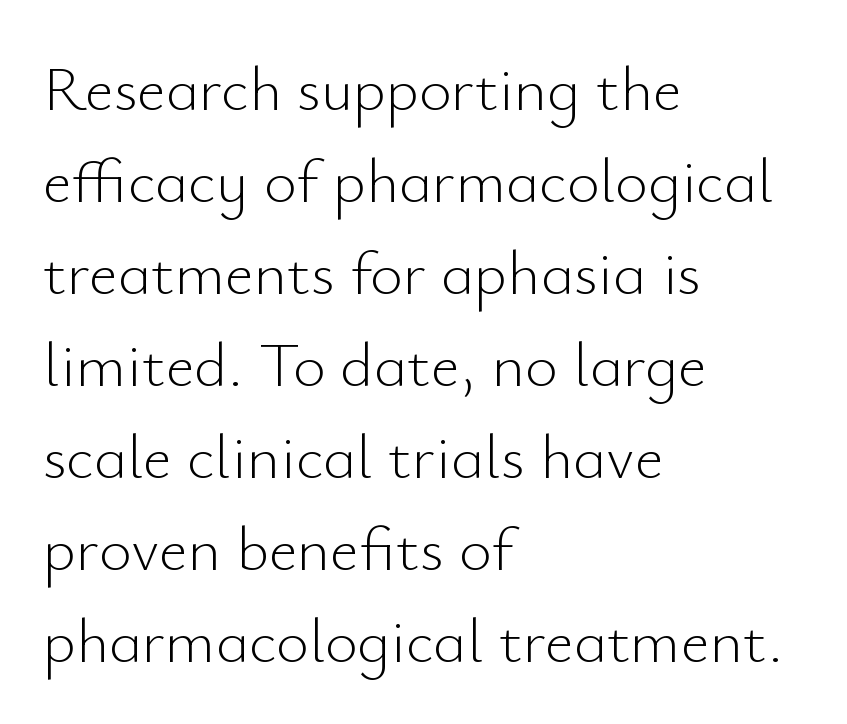
{"serif": "no", "italic": "no", "bold": "no", "weight": "light", "width": "normal", "stroke_contrast": "low", "x_height": "small", "monospaced": "no", "underline": "no", "align": "left", "line_spacing": "normal", "line_spacing_ratio": 1.46, "letter_spacing": "normal", "letter_spacing_em": 0.0, "glyph_px": 63}
